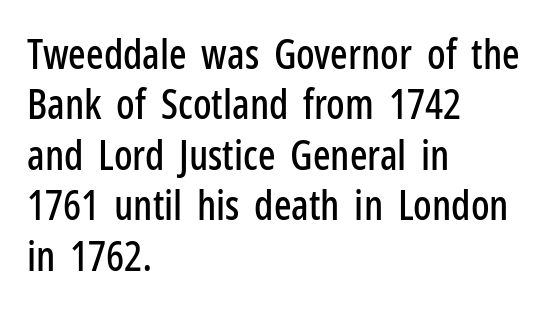
Q: Is the text italic (slanted)? A: No, it is upright.
Q: Is the typeface a serif or a sans-serif typeface? A: Sans-serif.
Q: Is the text underlined? A: No.
Q: How is the paragraph aligned? A: Left-aligned.
Q: Is the spacing between letters normal or unusually wide? A: Normal.
Q: Width (condensed, normal, or wide)? A: Condensed.
Q: Stroke contrast? A: Low.
Q: x-height? A: Medium.
Q: Monospaced? A: No.
